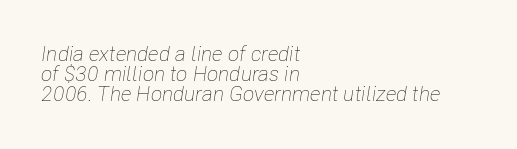
The image shows 21 px text type, italic (leaning right); set left-aligned, tight line spacing (0.96x), normal letter spacing, not underlined.
